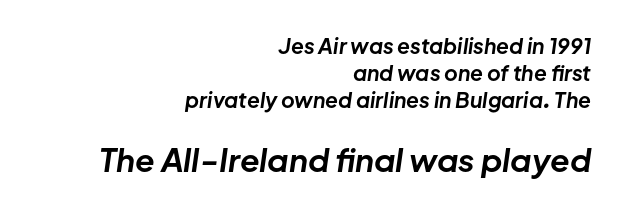
The image shows 32 px bold type, italic (leaning right); set right-aligned, normal line spacing (1.28x), normal letter spacing, not underlined; the second (bottom) block is 1.52x larger; low stroke contrast and a medium x-height.
